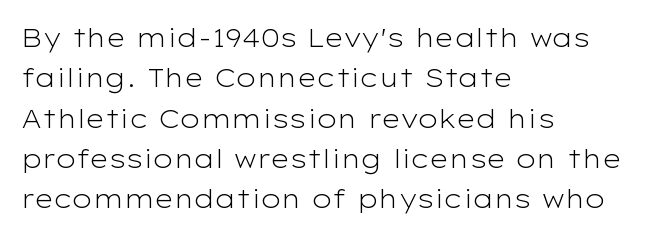
Q: Is the text bold? A: No.
Q: Is the text italic (slanted)? A: No, it is upright.
Q: Is the text underlined? A: No.
Q: How is the paragraph aligned? A: Left-aligned.
Q: Is the spacing between letters normal or unusually wide? A: Normal.
Q: Is the spacing between lines tight, normal or loose? A: Normal.
